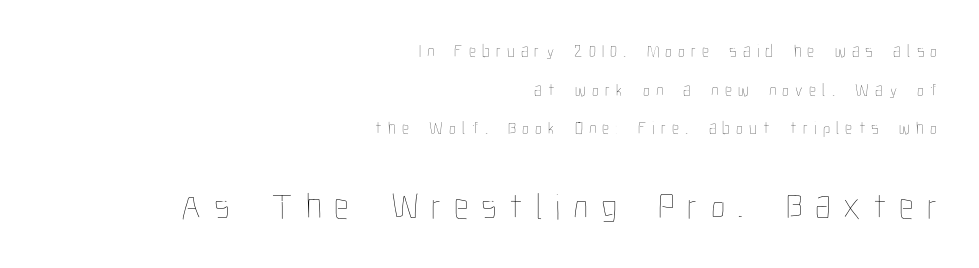
{"italic": "no", "bold": "no", "weight": "thin", "width": "condensed", "stroke_contrast": "low", "x_height": "medium", "monospaced": "no", "underline": "no", "align": "right", "line_spacing": "loose", "line_spacing_ratio": 2.15, "letter_spacing": "wide", "letter_spacing_em": 0.34, "larger_block": "second", "size_ratio": 2.06, "glyph_px": 37}
